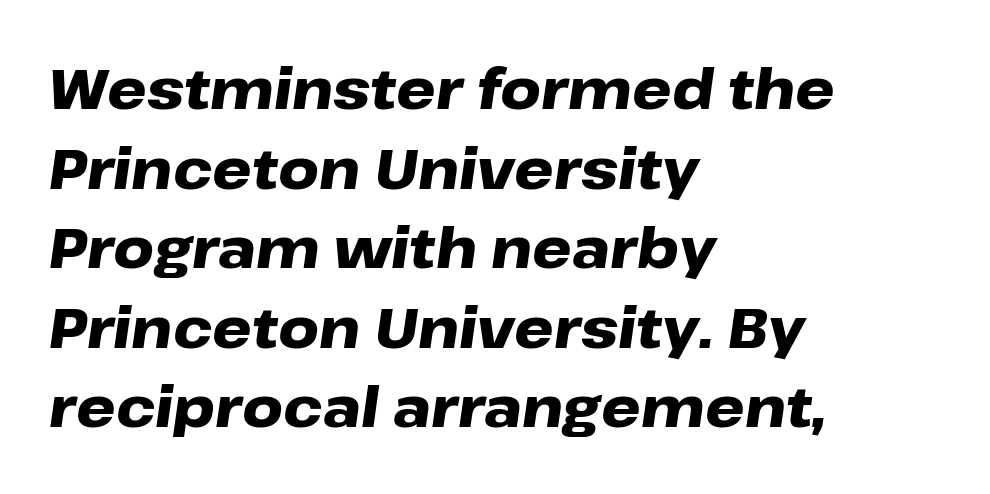
The image shows 56 px heavy, wide type, italic (leaning right); set left-aligned, normal line spacing (1.42x), normal letter spacing, not underlined; low stroke contrast and a medium x-height.
